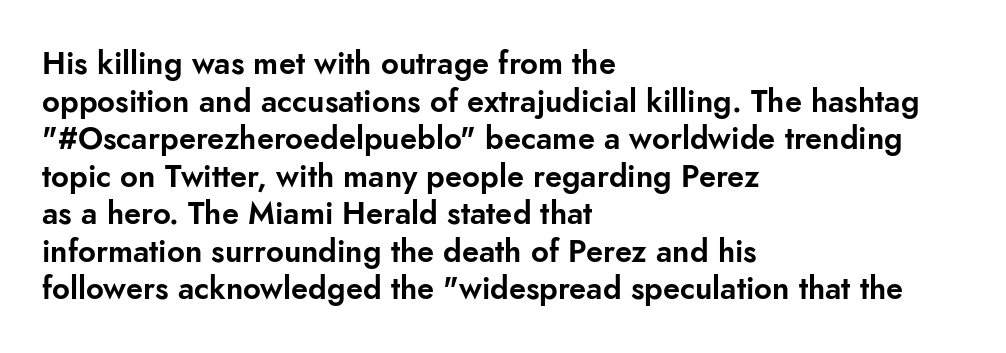
{"serif": "no", "italic": "no", "width": "normal", "stroke_contrast": "low", "x_height": "small", "monospaced": "no", "underline": "no", "align": "left", "line_spacing_ratio": 1.21, "letter_spacing": "normal", "letter_spacing_em": 0.0, "glyph_px": 31}
